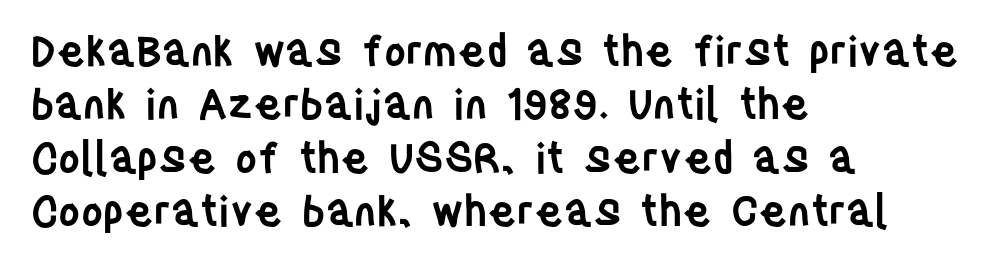
Q: Is the text bold? A: Semi-bold.
Q: Is the text italic (slanted)? A: No, it is upright.
Q: Is the typeface a serif or a sans-serif typeface? A: Sans-serif.
Q: Is the text underlined? A: No.
Q: How is the paragraph aligned? A: Left-aligned.
Q: Is the spacing between letters normal or unusually wide? A: Normal.
Q: Is the spacing between lines tight, normal or loose? A: Normal.
Q: Width (condensed, normal, or wide)? A: Condensed.
Q: Stroke contrast? A: Low.
Q: x-height? A: Large.
Q: Monospaced? A: No.
